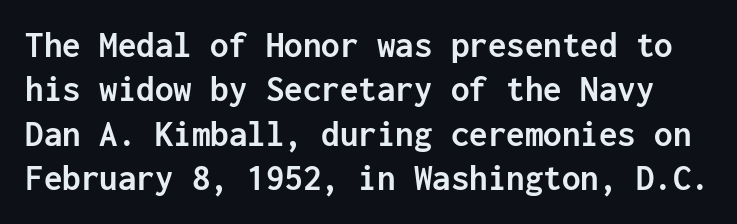
{"serif": "no", "italic": "no", "bold": "yes", "weight": "semibold", "width": "normal", "stroke_contrast": "low", "x_height": "medium", "monospaced": "yes", "underline": "no", "line_spacing_ratio": 1.2, "letter_spacing": "normal", "letter_spacing_em": 0.0, "glyph_px": 37}
